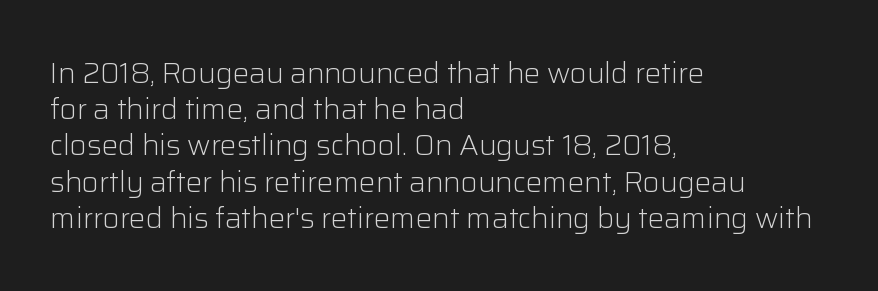
The image shows 29 px light sans-serif type, upright; set left-aligned, normal line spacing (1.25x), normal letter spacing, not underlined; low stroke contrast and a medium x-height.
